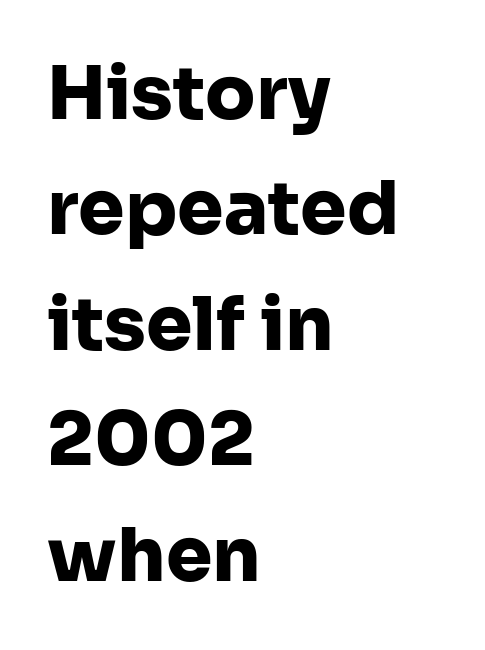
Line spacing here is normal. The space directly below the letters is spotless. Is the letter spacing exaggerated? No — it looks like the ordinary default. The sample has been set heavy, in full bold.
